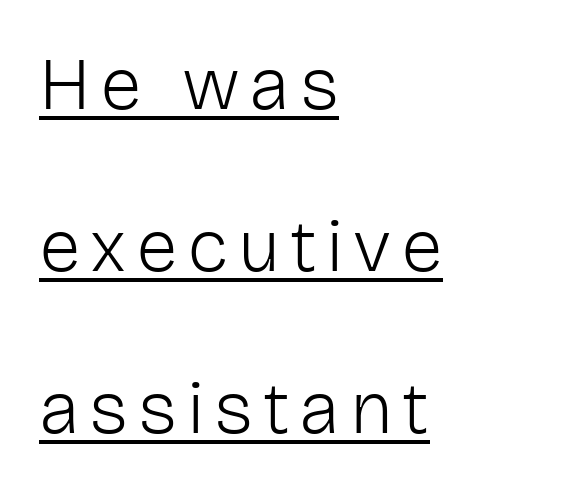
The image shows 75 px light sans-serif type, upright; set left-aligned, loose line spacing (2.16x), underlined; low stroke contrast and a medium x-height.
